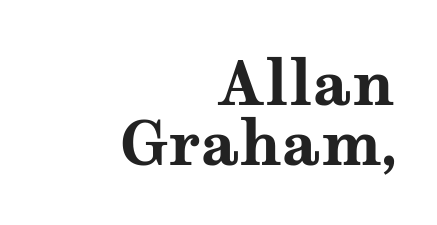
Vertical strokes here are truly vertical. This sample trades vertical openness for compactness between lines. The strip under each line holds only bare page. A typesetter would call this proportional, since set widths differ per character. The passage is arranged like a letterhead date or caption credit — flush right. Characters follow at the spacing the type designer built in.
